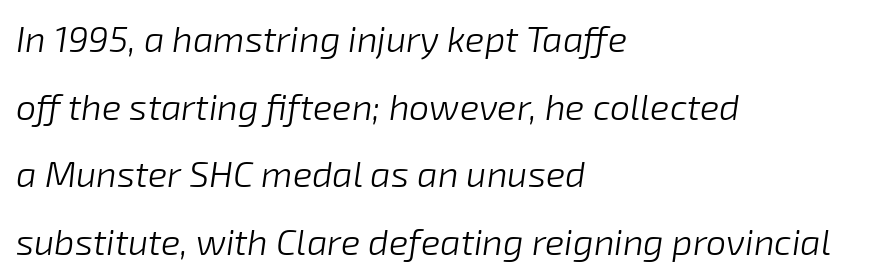
Each line starts at the same left margin while the right side varies. The horizontal fit of the characters is conventional and even. Letters rest on an invisible, unmarked baseline. Slant detected: the letters are inclined. Is this a fixed-width face? No — the glyphs have proportional, varying widths.
